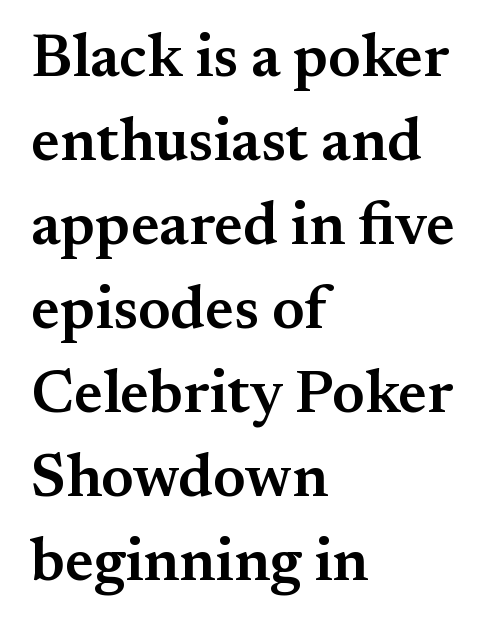
{"serif": "yes", "italic": "no", "bold": "semi", "weight": "semibold", "width": "normal", "stroke_contrast": "medium", "x_height": "small", "monospaced": "no", "underline": "no", "align": "left", "line_spacing": "normal", "line_spacing_ratio": 1.4, "letter_spacing": "normal", "letter_spacing_em": 0.0, "glyph_px": 60}
